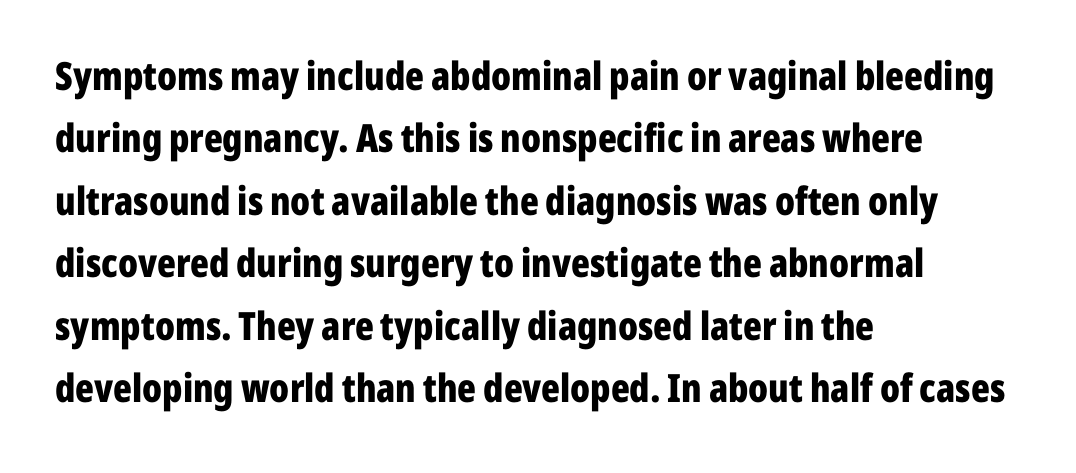
The image shows 39 px bold, condensed sans-serif type, upright; set left-aligned, normal line spacing (1.6x), normal letter spacing, not underlined; low stroke contrast and a medium x-height.
